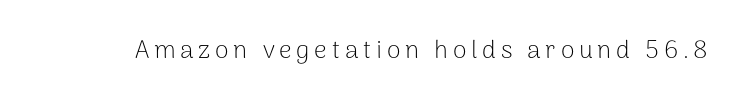
Q: Is the text bold? A: No.
Q: Is the text italic (slanted)? A: No, it is upright.
Q: Is the text underlined? A: No.
